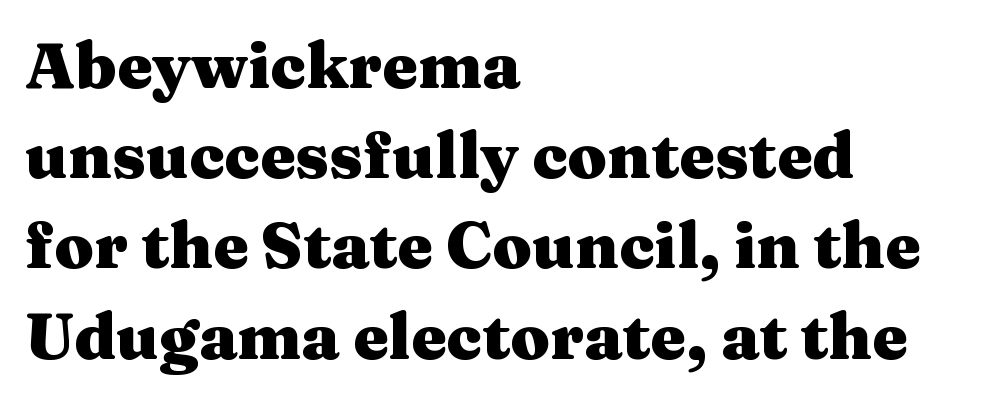
The image shows 64 px heavy, wide serif type, upright; set left-aligned, normal line spacing (1.41x), normal letter spacing, not underlined; medium stroke contrast and a medium x-height.
